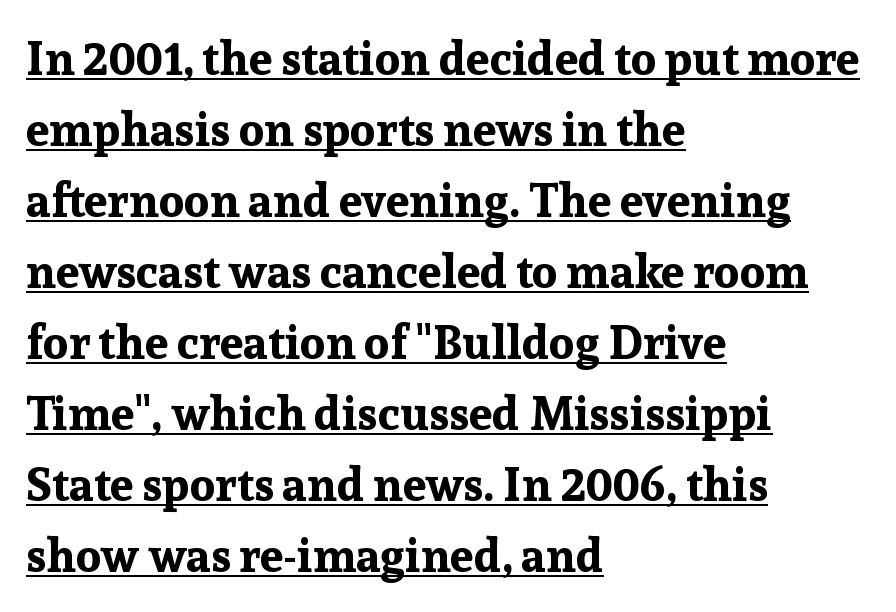
{"serif": "yes", "italic": "no", "bold": "yes", "weight": "bold", "width": "normal", "stroke_contrast": "low", "x_height": "medium", "monospaced": "no", "underline": "yes", "align": "left", "line_spacing": "normal", "line_spacing_ratio": 1.51, "letter_spacing": "normal", "letter_spacing_em": 0.0, "glyph_px": 47}
